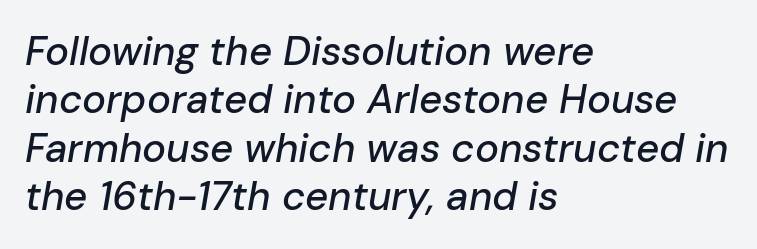
{"italic": "yes", "lean": "right", "slant_degrees": 10, "width": "normal", "stroke_contrast": "low", "x_height": "medium", "monospaced": "no", "underline": "no", "align": "left", "line_spacing_ratio": 1.21, "letter_spacing": "normal", "letter_spacing_em": 0.0, "glyph_px": 40}
